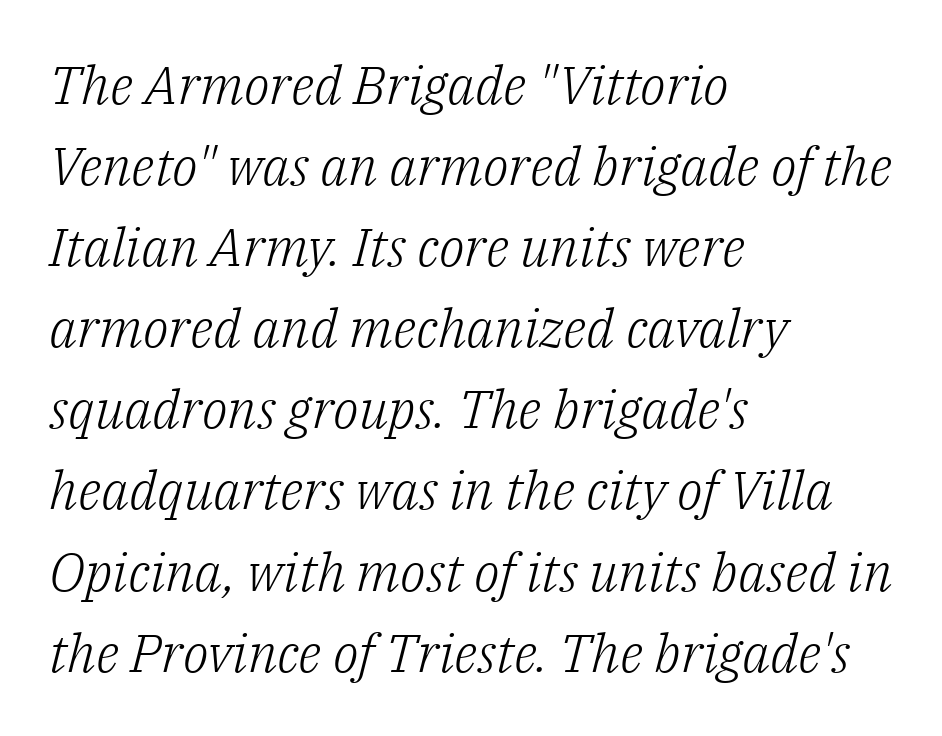
Q: Is the text bold? A: No.
Q: Is the text italic (slanted)? A: Yes, it leans right by about 14 degrees.
Q: Is the typeface a serif or a sans-serif typeface? A: Serif.
Q: Is the text underlined? A: No.
Q: How is the paragraph aligned? A: Left-aligned.
Q: Is the spacing between letters normal or unusually wide? A: Normal.
Q: Is the spacing between lines tight, normal or loose? A: Normal.
Q: Width (condensed, normal, or wide)? A: Normal.
Q: Stroke contrast? A: Low.
Q: x-height? A: Medium.
Q: Monospaced? A: No.
